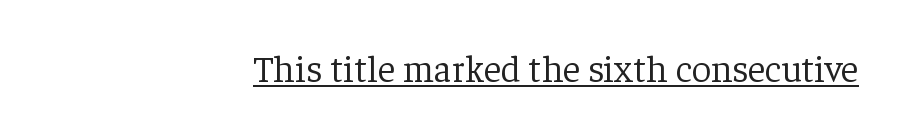
Stems here are at most as thick as an everyday book face. Old-style or modern, the face here clearly has serifs. The letters stand upright; this is a roman face. Underlined type. You could not count columns in this text — the font is proportionally spaced. A typesetter would call this zero additional tracking.
